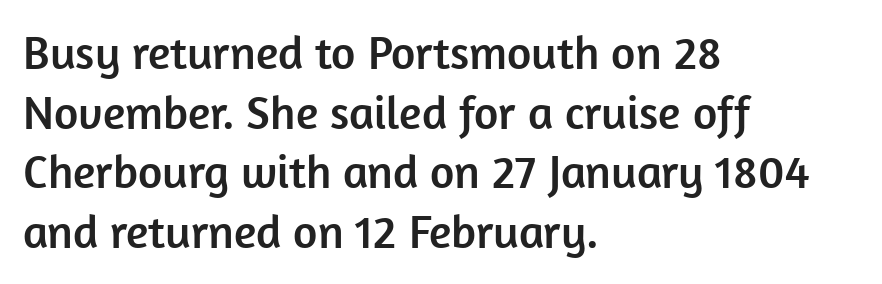
Q: Is the text italic (slanted)? A: No, it is upright.
Q: Is the typeface a serif or a sans-serif typeface? A: Sans-serif.
Q: Is the text underlined? A: No.
Q: How is the paragraph aligned? A: Left-aligned.
Q: Is the spacing between letters normal or unusually wide? A: Normal.
Q: Is the spacing between lines tight, normal or loose? A: Normal.
Q: Width (condensed, normal, or wide)? A: Normal.
Q: Stroke contrast? A: Low.
Q: x-height? A: Medium.
Q: Monospaced? A: No.
